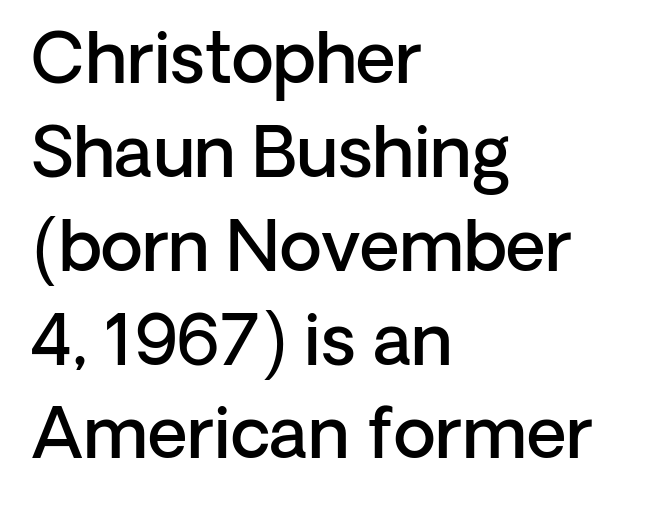
{"serif": "no", "italic": "no", "bold": "semi", "weight": "semibold", "width": "normal", "stroke_contrast": "low", "x_height": "medium", "monospaced": "no", "underline": "no", "align": "left", "line_spacing": "normal", "line_spacing_ratio": 1.36, "letter_spacing": "normal", "letter_spacing_em": 0.0, "glyph_px": 69}
